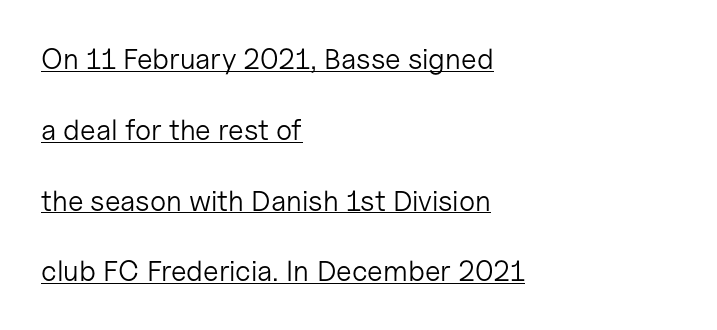
The image shows 29 px light sans-serif type, upright; set left-aligned, loose line spacing (2.44x), normal letter spacing, underlined; low stroke contrast and a medium x-height.
